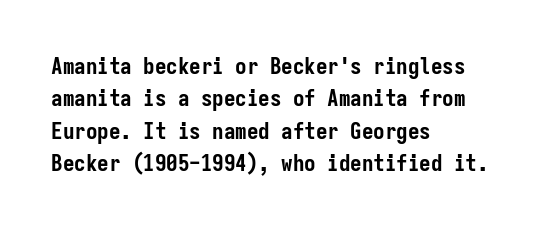
The image shows 23 px bold type, upright; set left-aligned, normal line spacing (1.41x), normal letter spacing, not underlined.
